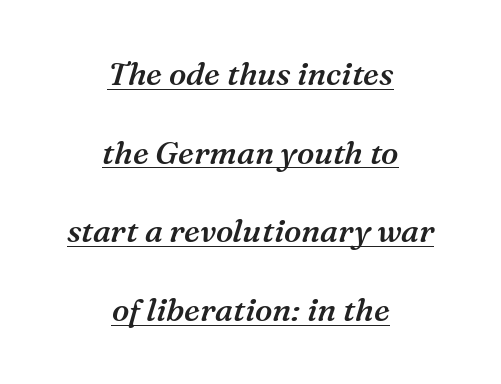
{"serif": "yes", "italic": "yes", "lean": "right", "slant_degrees": 16, "bold": "semi", "weight": "semibold", "width": "normal", "stroke_contrast": "medium", "x_height": "medium", "monospaced": "no", "underline": "yes", "align": "center", "line_spacing": "loose", "line_spacing_ratio": 2.46, "letter_spacing": "normal", "letter_spacing_em": 0.0, "glyph_px": 32}
